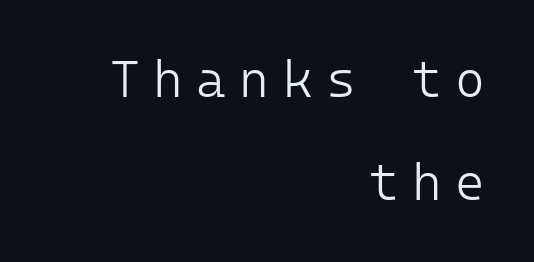
Horizontal bands of white between lines are thick stripes. Ink coverage per letter is moderate at most. Anything drawn beneath the words? Only blank space. The axis of the letterforms is exactly vertical. Does extra space separate the letters? Yes, quite a lot of it. Is this a sans? Yes — the strokes have no serifs.
